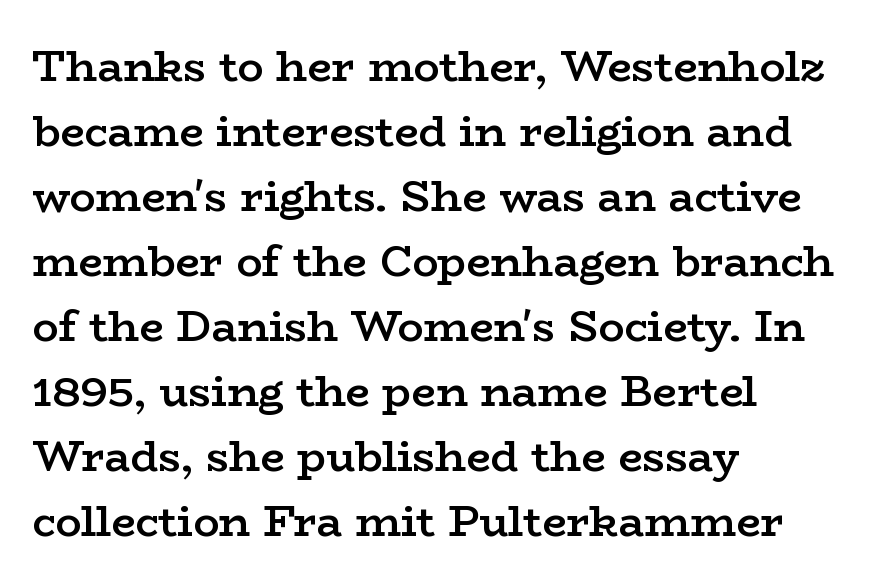
The image shows 43 px semibold, wide serif type, upright; set left-aligned, normal line spacing (1.51x), normal letter spacing, not underlined; low stroke contrast and a medium x-height.
